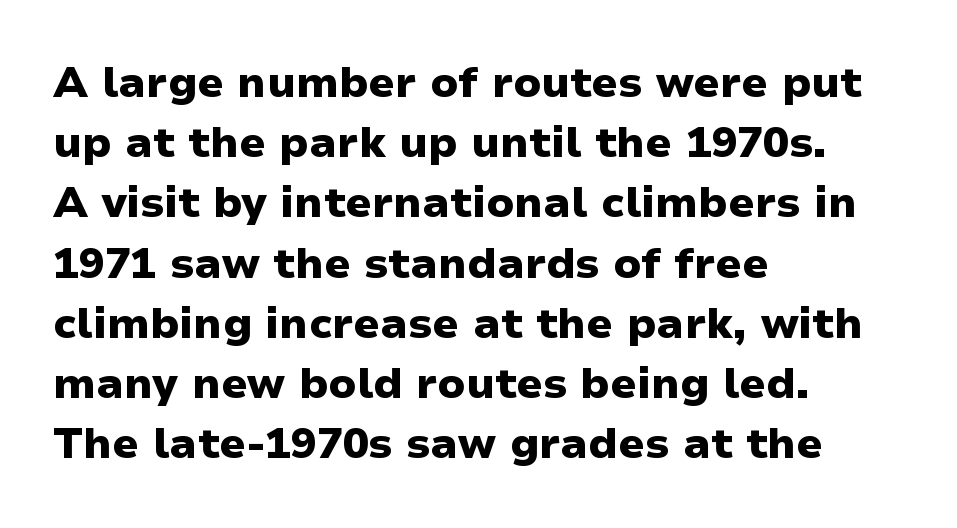
Posture: straight, roman, zero tilt. Each glyph is drawn with heavy, bold strokes. Default kerning and tracking; the words read as compact shapes. Successive baselines arrive at the customary interval. Unmarked baselines from the first word to the last.
